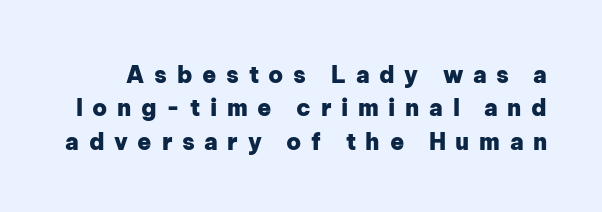
The image shows 23 px bold type, upright; set normal line spacing (1.45x), unusually wide letter spacing (+0.42 em), not underlined.
